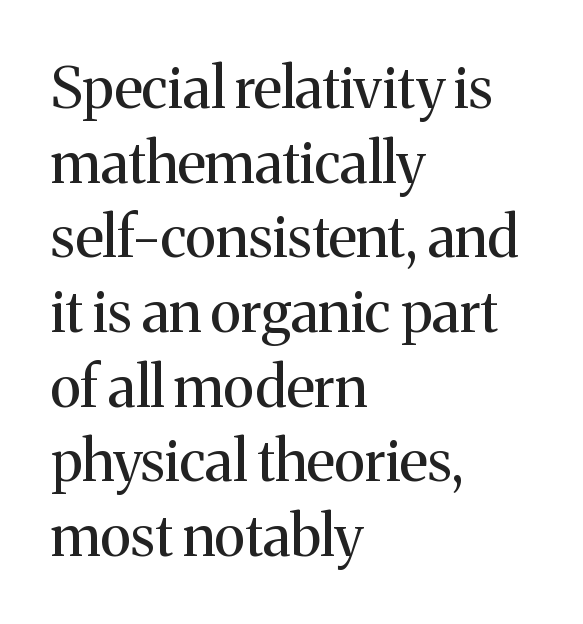
{"serif": "yes", "italic": "no", "bold": "no", "weight": "regular", "width": "normal", "stroke_contrast": "medium", "x_height": "medium", "monospaced": "no", "underline": "no", "align": "left", "line_spacing": "normal", "line_spacing_ratio": 1.31, "letter_spacing": "normal", "letter_spacing_em": 0.0, "glyph_px": 57}
